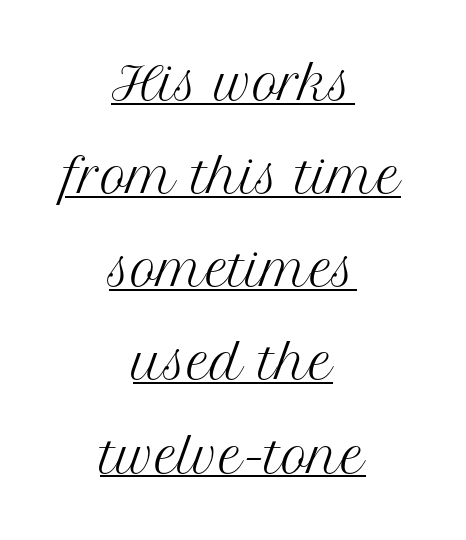
{"serif": "yes", "bold": "no", "weight": "regular", "width": "normal", "stroke_contrast": "medium", "x_height": "medium", "monospaced": "no", "underline": "yes", "align": "center", "line_spacing": "loose", "line_spacing_ratio": 2.07, "letter_spacing": "normal", "letter_spacing_em": 0.0, "glyph_px": 45}
